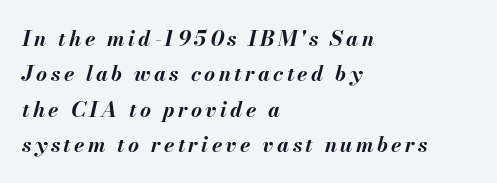
The image shows 21 px bold type, italic (leaning right); set left-aligned, normal line spacing (1.68x), not underlined.
